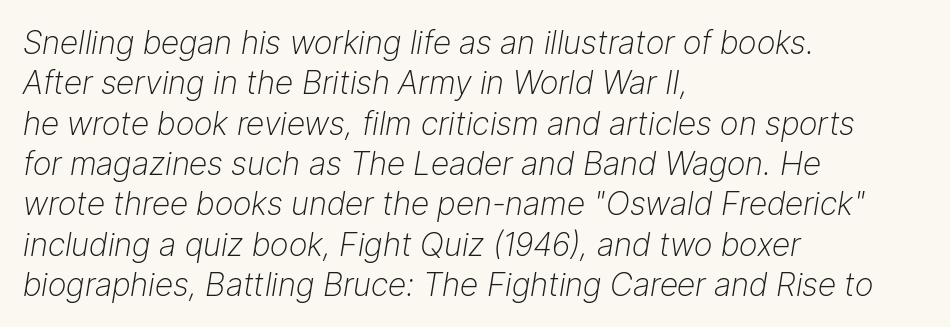
{"italic": "yes", "lean": "right", "slant_degrees": 9, "bold": "no", "weight": "light", "width": "normal", "stroke_contrast": "low", "x_height": "medium", "monospaced": "no", "underline": "no", "align": "left", "line_spacing": "normal", "line_spacing_ratio": 1.26, "letter_spacing": "normal", "letter_spacing_em": 0.0, "glyph_px": 32}
